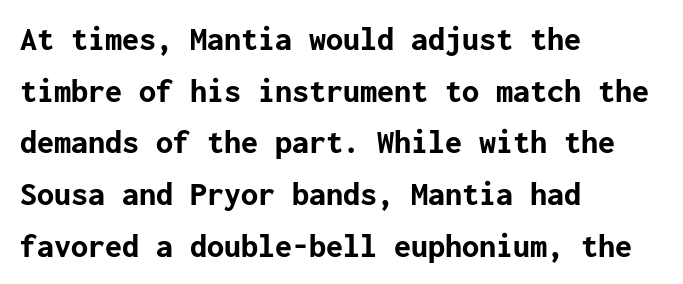
The image shows 34 px bold sans-serif type, upright; set left-aligned, normal line spacing (1.52x), normal letter spacing, not underlined; low stroke contrast and a medium x-height.
